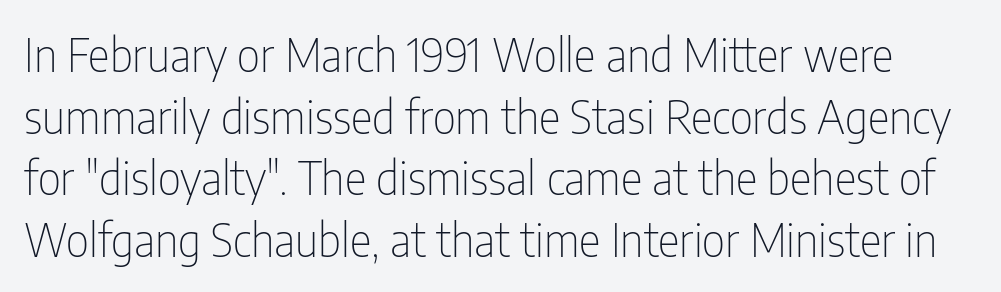
{"serif": "no", "italic": "no", "bold": "no", "weight": "thin", "width": "condensed", "stroke_contrast": "low", "x_height": "medium", "monospaced": "no", "underline": "no", "line_spacing": "normal", "line_spacing_ratio": 1.34, "letter_spacing": "normal", "letter_spacing_em": 0.0, "glyph_px": 46}
